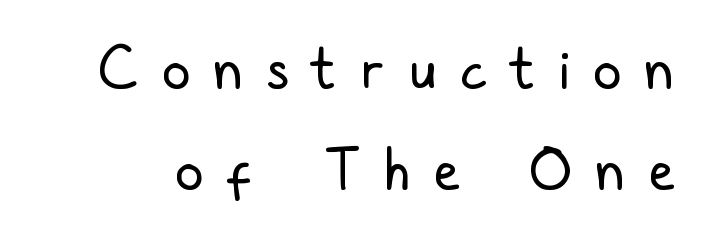
The image shows 57 px regular-weight, condensed sans-serif type, upright; set line spacing 1.78x, unusually wide letter spacing (+0.42 em), not underlined; low stroke contrast and a medium x-height.
